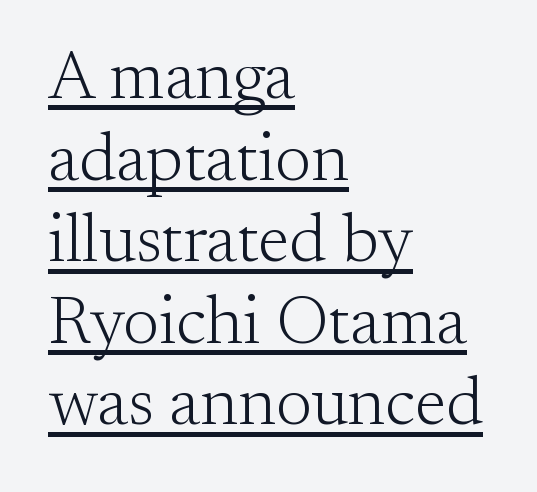
The image shows 68 px light serif type, upright; set left-aligned, line spacing 1.2x, normal letter spacing, underlined; medium stroke contrast and a small x-height.
